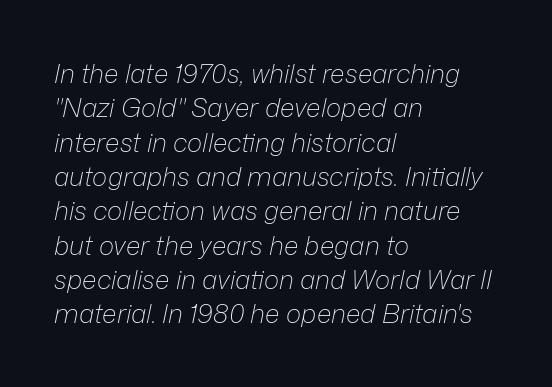
{"italic": "yes", "lean": "right", "slant_degrees": 12, "bold": "no", "underline": "no", "align": "left", "line_spacing": "normal", "line_spacing_ratio": 1.32, "letter_spacing": "normal", "letter_spacing_em": 0.0, "glyph_px": 26}
